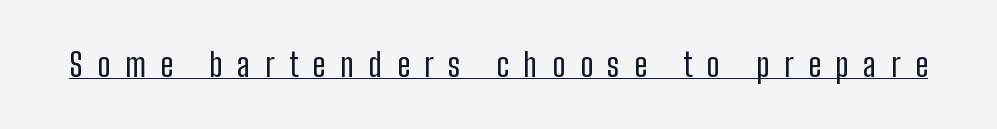
{"serif": "no", "italic": "no", "bold": "no", "weight": "regular", "width": "condensed", "stroke_contrast": "low", "x_height": "medium", "monospaced": "no", "underline": "yes", "letter_spacing": "wide", "letter_spacing_em": 0.44, "glyph_px": 33}
